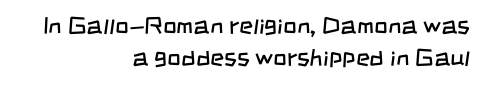
The image shows 24 px text type; set right-aligned, normal line spacing (1.35x), normal letter spacing, not underlined.
